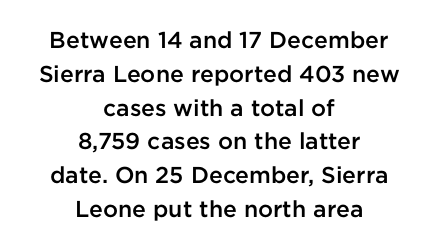
Q: Is the text bold? A: Semi-bold.
Q: Is the text italic (slanted)? A: No, it is upright.
Q: Is the text underlined? A: No.
Q: How is the paragraph aligned? A: Centered.
Q: Is the spacing between letters normal or unusually wide? A: Normal.
Q: Is the spacing between lines tight, normal or loose? A: Normal.
